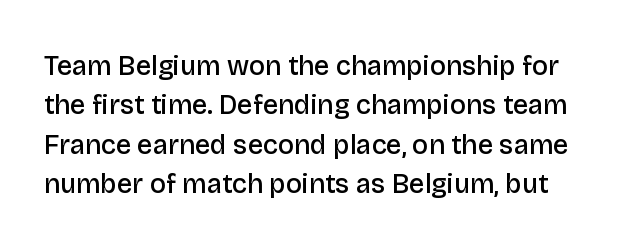
The image shows 27 px text type, upright; set normal line spacing (1.46x), normal letter spacing, not underlined.
